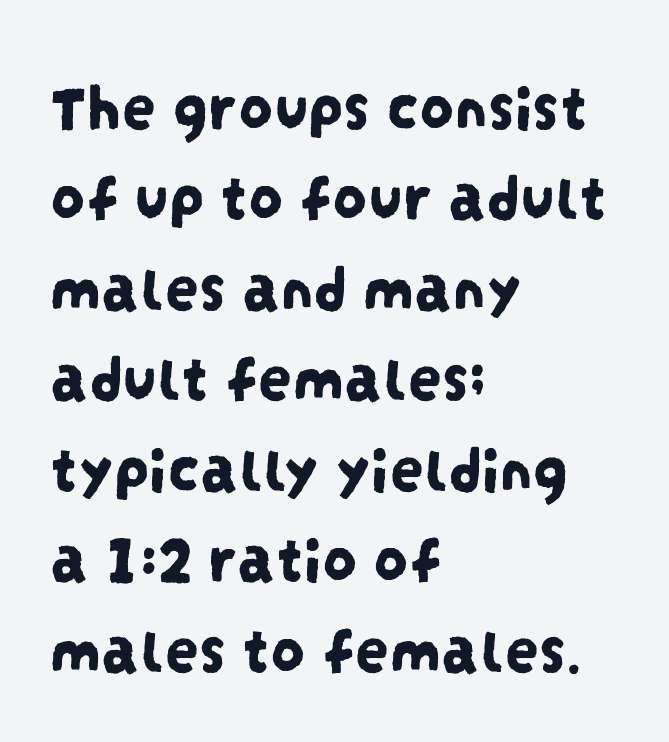
Q: Is the typeface a serif or a sans-serif typeface? A: Sans-serif.
Q: Is the text underlined? A: No.
Q: How is the paragraph aligned? A: Left-aligned.
Q: Is the spacing between letters normal or unusually wide? A: Normal.
Q: Is the spacing between lines tight, normal or loose? A: Normal.
Q: Width (condensed, normal, or wide)? A: Condensed.
Q: Stroke contrast? A: Low.
Q: x-height? A: Large.
Q: Monospaced? A: No.
